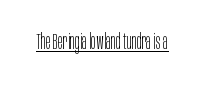
{"italic": "no", "bold": "no", "underline": "yes", "letter_spacing": "normal", "letter_spacing_em": 0.0, "glyph_px": 21}
